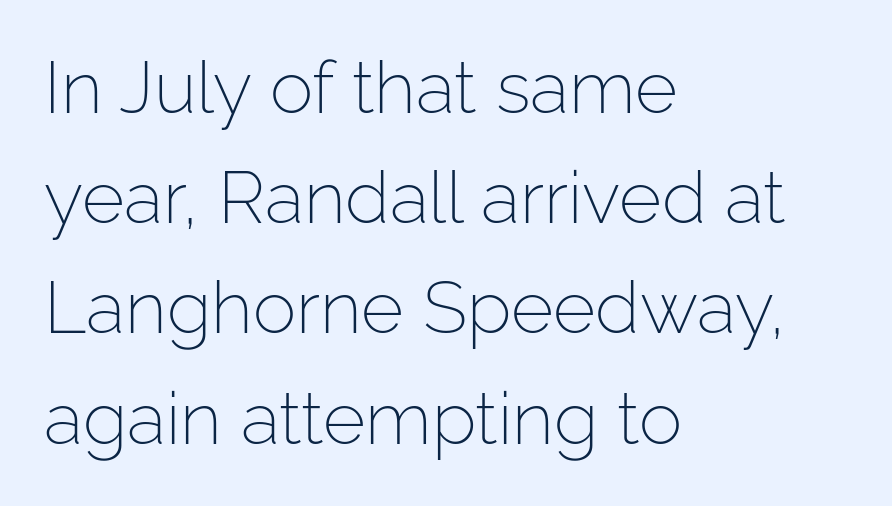
The image shows 73 px light sans-serif type, upright; set left-aligned, normal line spacing (1.51x), normal letter spacing, not underlined; low stroke contrast and a medium x-height.
